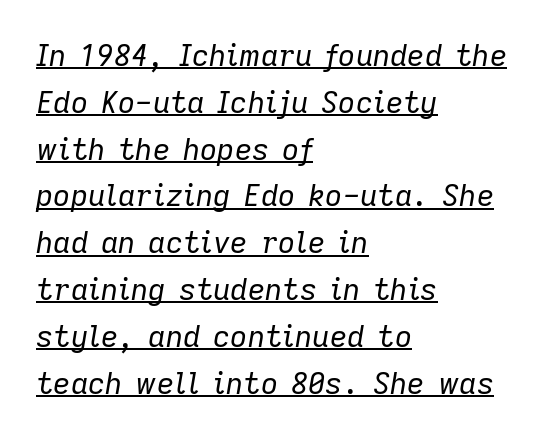
The image shows 30 px regular-weight type, italic (leaning right); set left-aligned, normal line spacing (1.56x), normal letter spacing, underlined; low stroke contrast and a medium x-height.
